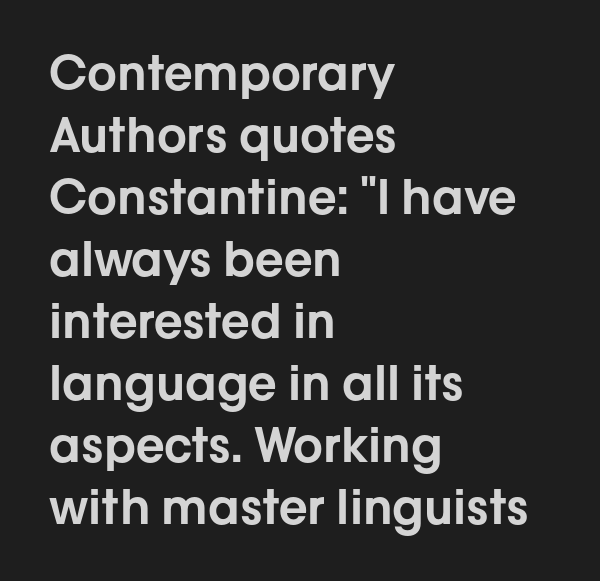
{"serif": "no", "italic": "no", "width": "normal", "stroke_contrast": "low", "x_height": "medium", "monospaced": "no", "underline": "no", "align": "left", "line_spacing": "normal", "line_spacing_ratio": 1.32, "letter_spacing": "normal", "letter_spacing_em": 0.0, "glyph_px": 47}
